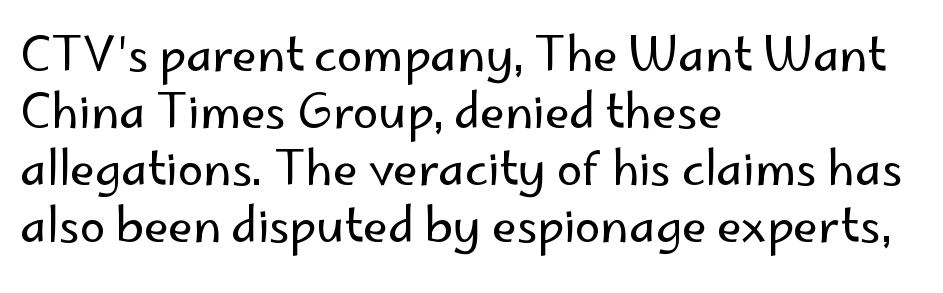
The image shows 46 px regular-weight sans-serif type, upright; set left-aligned, line spacing 1.24x, normal letter spacing, not underlined; low stroke contrast and a small x-height.
